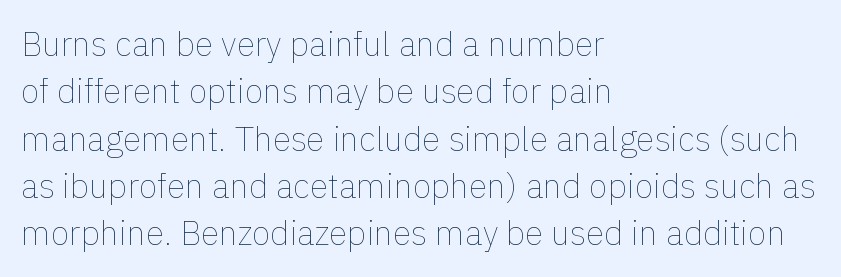
The image shows 34 px thin type, upright; set left-aligned, normal line spacing (1.39x), normal letter spacing, not underlined; a medium x-height.
